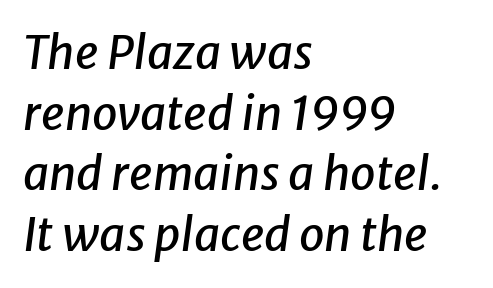
{"italic": "yes", "lean": "right", "slant_degrees": 8, "width": "normal", "stroke_contrast": "low", "x_height": "medium", "monospaced": "no", "underline": "no", "align": "left", "line_spacing": "normal", "line_spacing_ratio": 1.32, "letter_spacing": "normal", "letter_spacing_em": 0.0, "glyph_px": 46}
